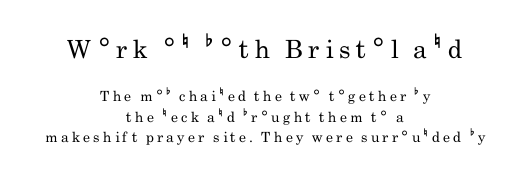
Vertical strokes here are truly vertical. Underlining? Definitely not there. Size hierarchy here favors the leading block over the trailing one. Substantial extra tracking has been applied to these lines. No extra ink here — the face is not bold.
